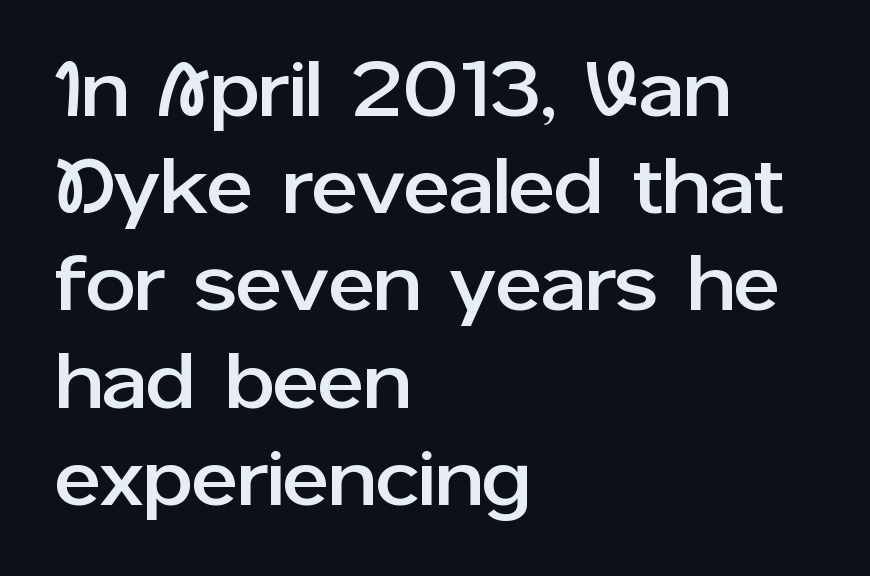
Q: Is the text italic (slanted)? A: No, it is upright.
Q: Is the typeface a serif or a sans-serif typeface? A: Sans-serif.
Q: Is the text underlined? A: No.
Q: How is the paragraph aligned? A: Left-aligned.
Q: Is the spacing between letters normal or unusually wide? A: Normal.
Q: Width (condensed, normal, or wide)? A: Normal.
Q: Stroke contrast? A: Low.
Q: x-height? A: Medium.
Q: Monospaced? A: No.
